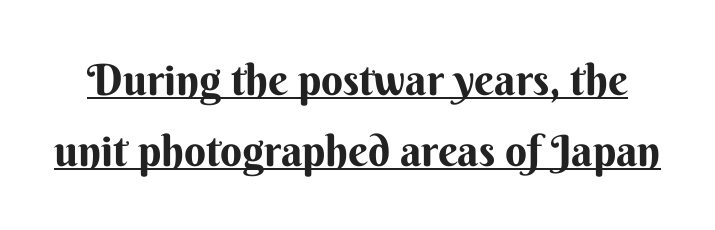
{"serif": "no", "italic": "no", "bold": "yes", "weight": "bold", "width": "normal", "stroke_contrast": "medium", "x_height": "small", "monospaced": "no", "underline": "yes", "line_spacing": "normal", "line_spacing_ratio": 1.65, "letter_spacing": "normal", "letter_spacing_em": 0.0, "glyph_px": 43}
